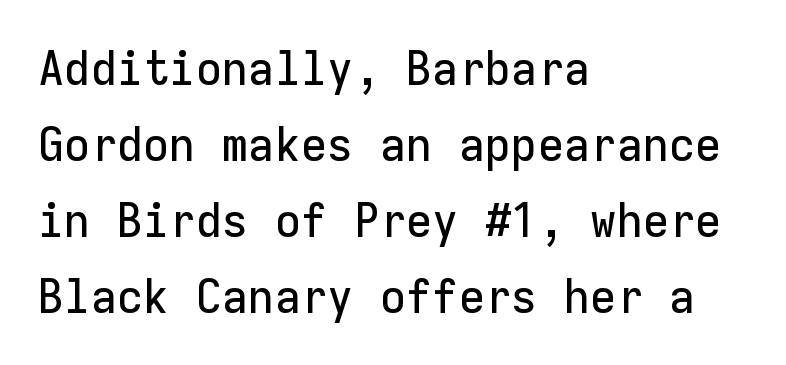
{"serif": "no", "italic": "no", "width": "normal", "stroke_contrast": "low", "x_height": "medium", "monospaced": "yes", "underline": "no", "align": "left", "line_spacing": "normal", "line_spacing_ratio": 1.58, "letter_spacing": "normal", "letter_spacing_em": 0.0, "glyph_px": 48}
